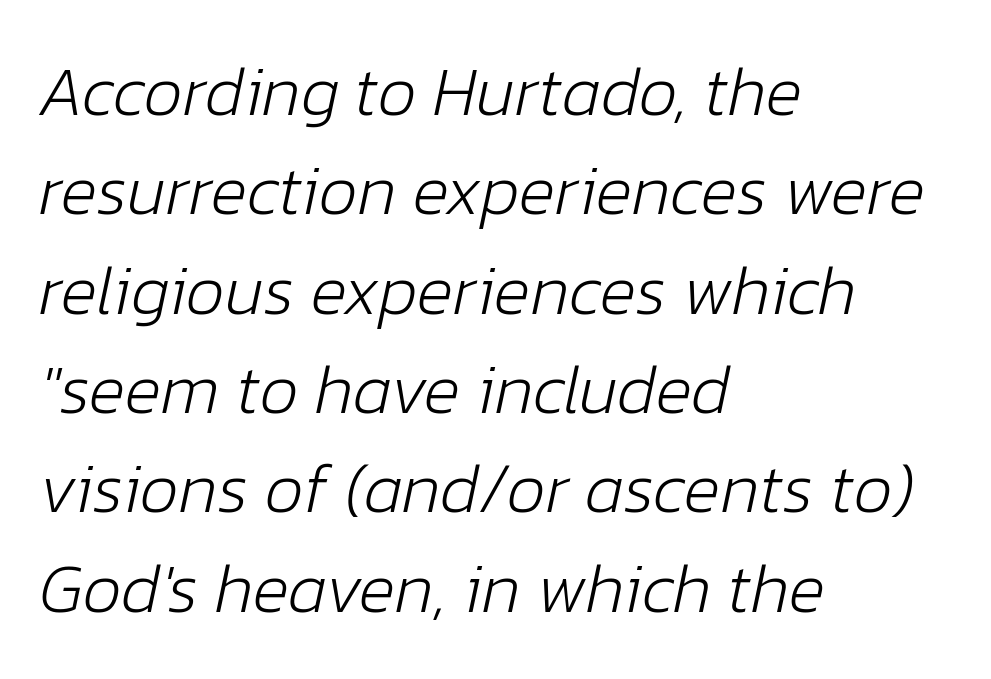
The image shows 69 px light type, italic (leaning right); set left-aligned, normal line spacing (1.44x), normal letter spacing, not underlined; low stroke contrast and a medium x-height.
